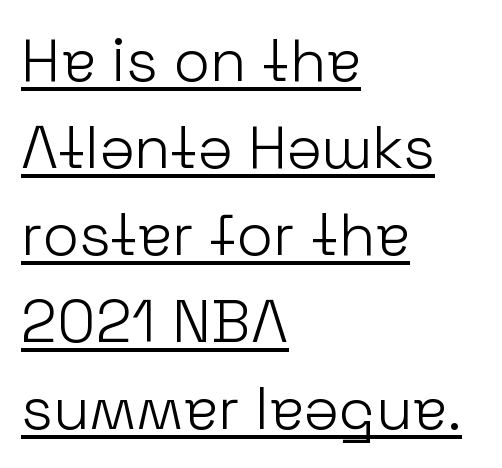
Descenders here cross a horizontal rule under the line. Spacing verdict: proportional, widths tailored to each character. How are the letters spaced? Ordinarily, with no added tracking. Each letter's strokes conclude bluntly, with no projecting serifs.
